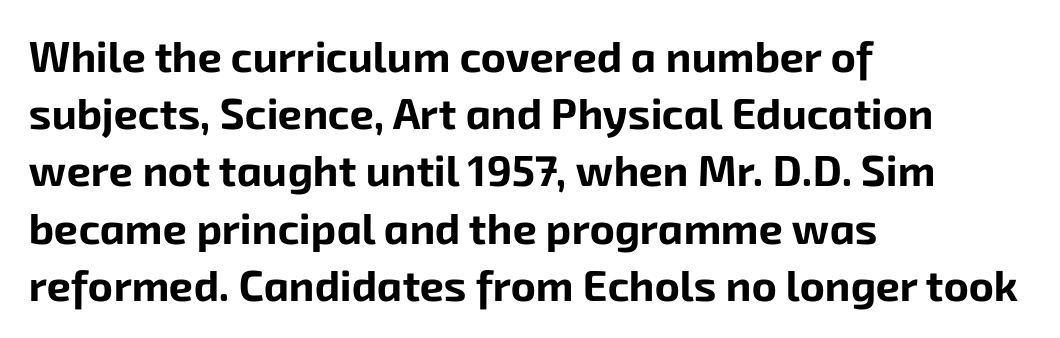
The image shows 43 px bold sans-serif type; set left-aligned, normal line spacing (1.33x), normal letter spacing, not underlined; low stroke contrast and a medium x-height.
